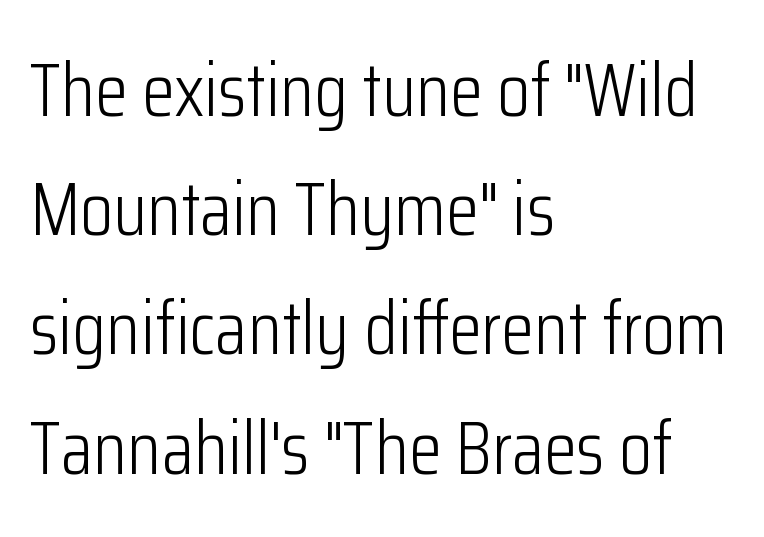
The image shows 75 px light, condensed sans-serif type, upright; set left-aligned, normal line spacing (1.59x), normal letter spacing, not underlined; low stroke contrast and a medium x-height.
